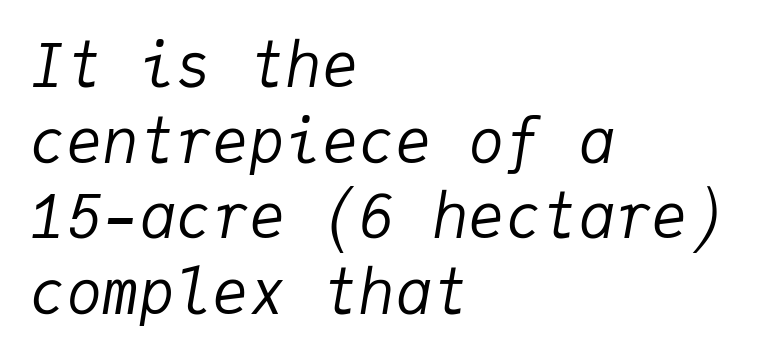
The paragraph shown leans on its left margin. The letters look calm and open, with moderate or lighter stems. Rendered with sloped, italic letterforms. Fixed-width glyphs throughout — classic coding-font behaviour.
